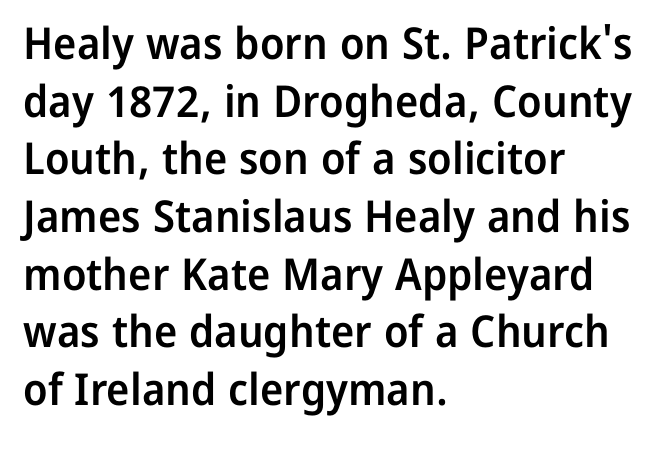
The image shows 44 px semibold sans-serif type, upright; set left-aligned, normal line spacing (1.31x), normal letter spacing, not underlined; low stroke contrast and a medium x-height.
